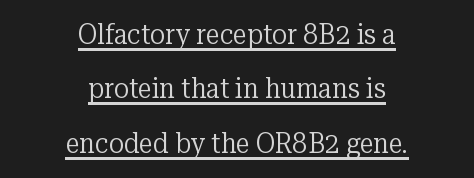
The image shows 28 px regular-weight serif type, upright; set centered, loose line spacing (1.94x), normal letter spacing, underlined; low stroke contrast and a medium x-height.
